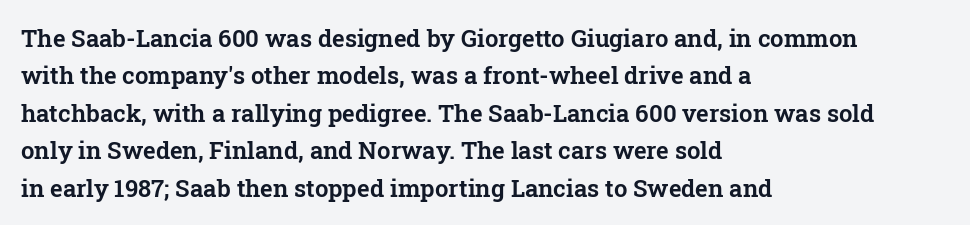
{"italic": "no", "underline": "no", "align": "left", "line_spacing": "normal", "line_spacing_ratio": 1.56, "letter_spacing": "normal", "letter_spacing_em": 0.0, "glyph_px": 24}
